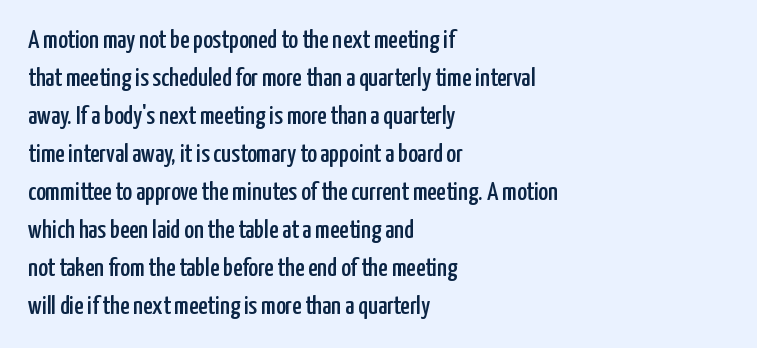
The image shows 26 px text type, upright; set left-aligned, normal line spacing (1.46x), normal letter spacing, not underlined.
